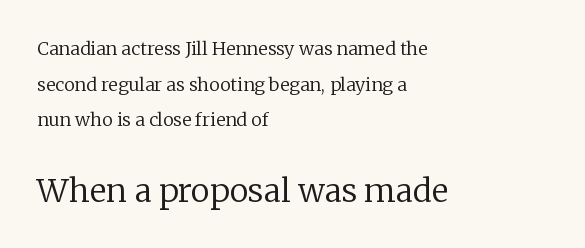
Q: Is the text bold? A: No.
Q: Is the text italic (slanted)? A: No, it is upright.
Q: Is the typeface a serif or a sans-serif typeface? A: Serif.
Q: Is the text underlined? A: No.
Q: How is the paragraph aligned? A: Left-aligned.
Q: Is the spacing between letters normal or unusually wide? A: Normal.
Q: Is the spacing between lines tight, normal or loose? A: Loose.
Q: Which block of text is set in a larger size, the first (top) or the second (bottom)? A: The second (bottom) one.
Q: Width (condensed, normal, or wide)? A: Normal.
Q: Stroke contrast? A: Low.
Q: x-height? A: Medium.
Q: Monospaced? A: No.
